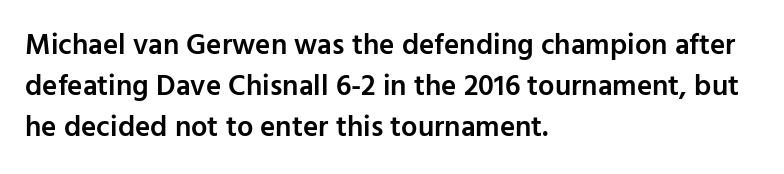
Weight: semibold (demi). The paragraph shown leans on its left margin. Is there much room between lines? A standard amount, neither cramped nor airy. The tracking reads as untouched default to a designer's eye. This sample has the flowing, uneven cadence of proportional lettering. This is roman type, the default non-slanted kind.
